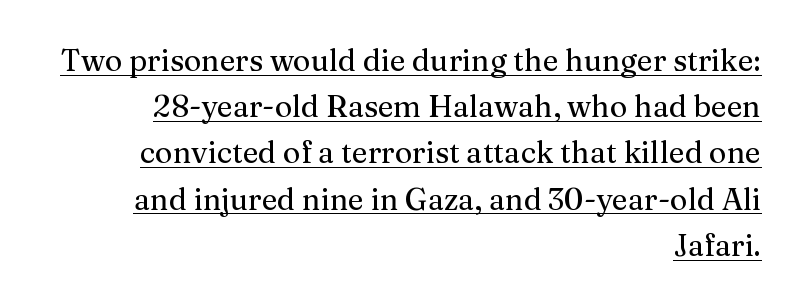
{"serif": "yes", "italic": "no", "width": "normal", "stroke_contrast": "medium", "x_height": "medium", "monospaced": "no", "underline": "yes", "align": "right", "line_spacing": "normal", "line_spacing_ratio": 1.54, "letter_spacing": "normal", "letter_spacing_em": 0.0, "glyph_px": 30}
